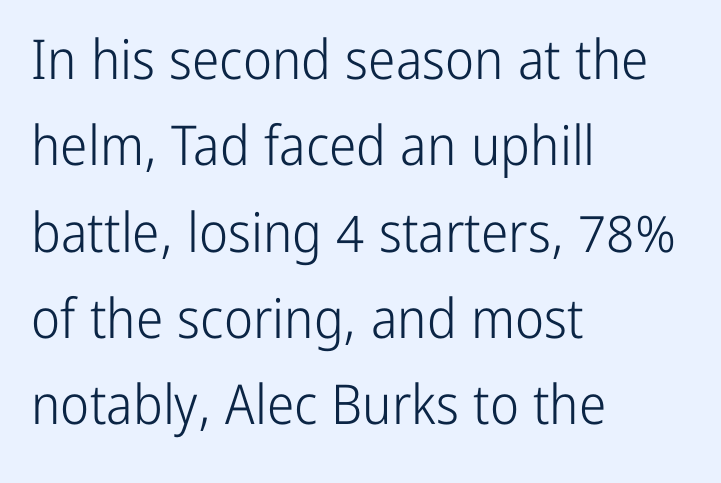
{"serif": "no", "italic": "no", "bold": "no", "weight": "light", "width": "condensed", "stroke_contrast": "low", "x_height": "medium", "monospaced": "no", "underline": "no", "align": "left", "line_spacing": "normal", "line_spacing_ratio": 1.57, "letter_spacing": "normal", "letter_spacing_em": 0.0, "glyph_px": 55}
